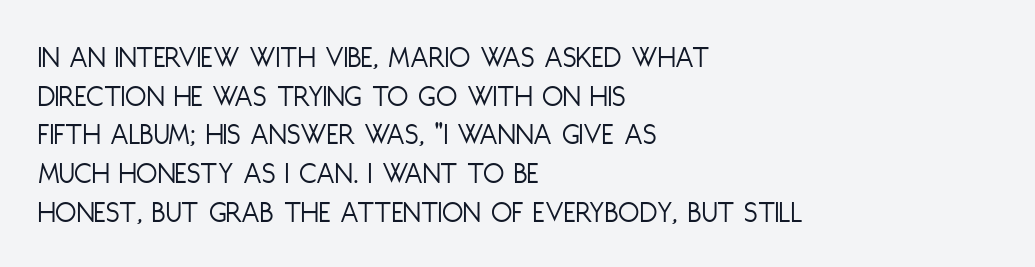
{"serif": "no", "italic": "no", "bold": "no", "weight": "light", "width": "condensed", "stroke_contrast": "low", "x_height": "large", "monospaced": "no", "underline": "no", "align": "left", "line_spacing": "normal", "line_spacing_ratio": 1.25, "letter_spacing": "normal", "letter_spacing_em": 0.0, "glyph_px": 31}
